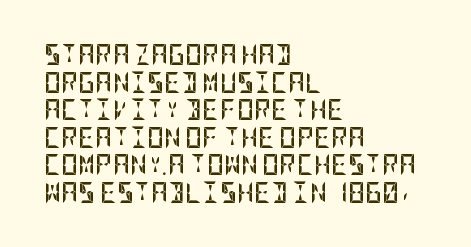
Normally led — the rows are evenly, conventionally spaced. Caption: standard tracking, unaltered. Check the space under the baseline: it is left empty. This sample is left-justified, so line endings fall wherever the words run out. These lines were composed using upright roman letters.
